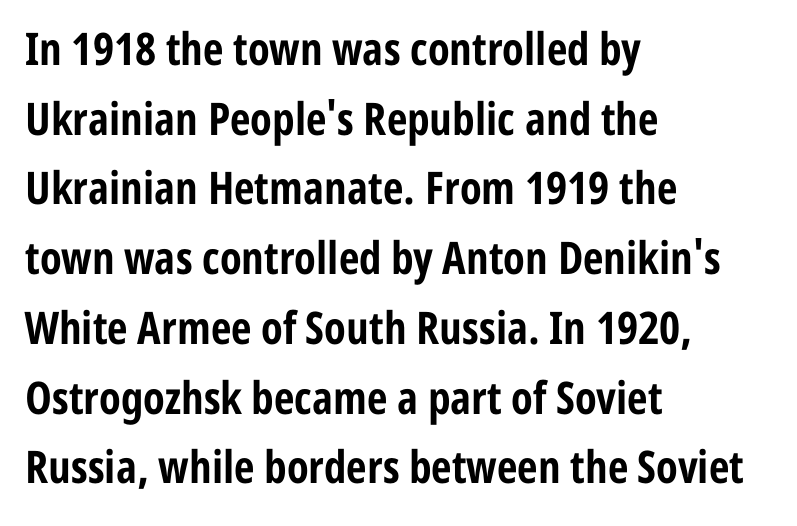
Q: Is the text bold? A: Yes.
Q: Is the text italic (slanted)? A: No, it is upright.
Q: Is the typeface a serif or a sans-serif typeface? A: Sans-serif.
Q: Is the text underlined? A: No.
Q: How is the paragraph aligned? A: Left-aligned.
Q: Is the spacing between letters normal or unusually wide? A: Normal.
Q: Is the spacing between lines tight, normal or loose? A: Normal.
Q: Width (condensed, normal, or wide)? A: Condensed.
Q: Stroke contrast? A: Low.
Q: x-height? A: Medium.
Q: Monospaced? A: No.
